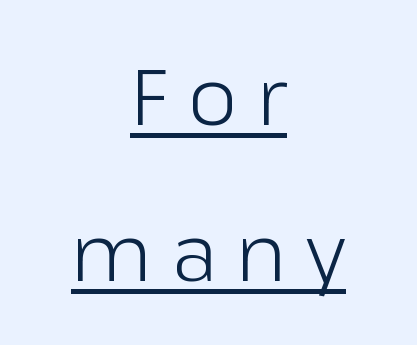
Ink coverage per letter is moderate at most. Quick note: not italic, upright. Reading down the column, the eye jumps a long way to each next line. The text was rendered using a sans face with plain stroke endings.
